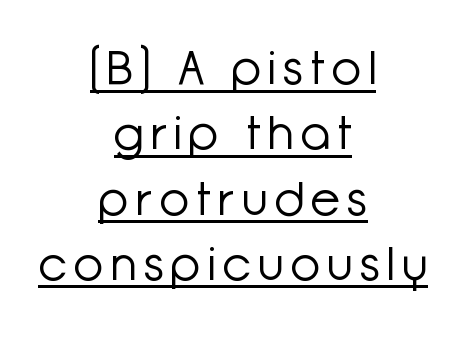
{"serif": "no", "italic": "no", "bold": "no", "weight": "light", "width": "normal", "stroke_contrast": "low", "x_height": "medium", "monospaced": "no", "underline": "yes", "align": "center", "line_spacing": "normal", "line_spacing_ratio": 1.36, "glyph_px": 48}
